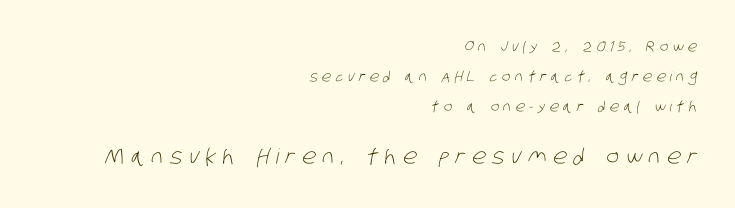
The characters are drawn with everyday or finer stroke widths. Teacher's note: observe the even right margin — that is flush-right alignment. Interline gaps are noticeably wide in this sample. Anything drawn beneath the words? Only blank space. The line texture is sparse and dotted thanks to wide tracking.
